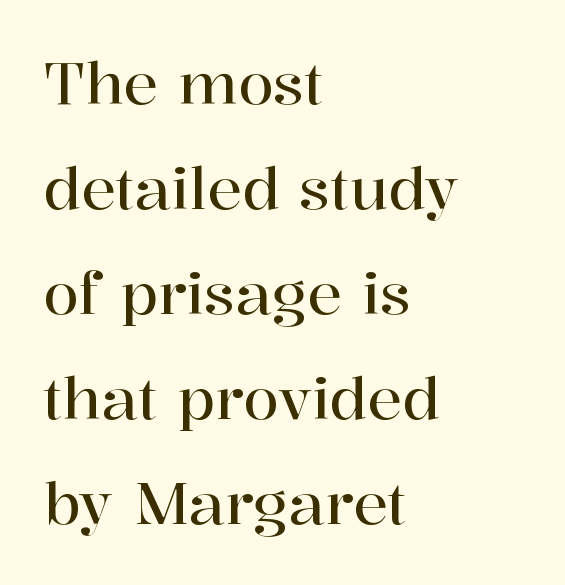
{"serif": "yes", "italic": "no", "width": "normal", "stroke_contrast": "high", "x_height": "medium", "monospaced": "no", "underline": "no", "align": "left", "line_spacing_ratio": 1.81, "letter_spacing": "normal", "letter_spacing_em": 0.0, "glyph_px": 58}
